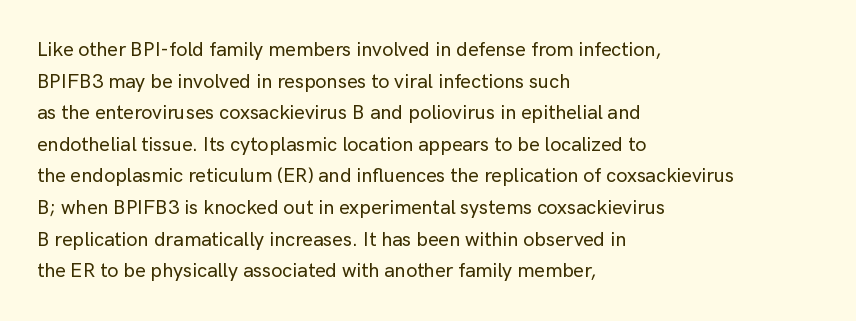
{"italic": "no", "underline": "no", "align": "left", "line_spacing": "normal", "line_spacing_ratio": 1.58, "letter_spacing": "normal", "letter_spacing_em": 0.0, "glyph_px": 20}
